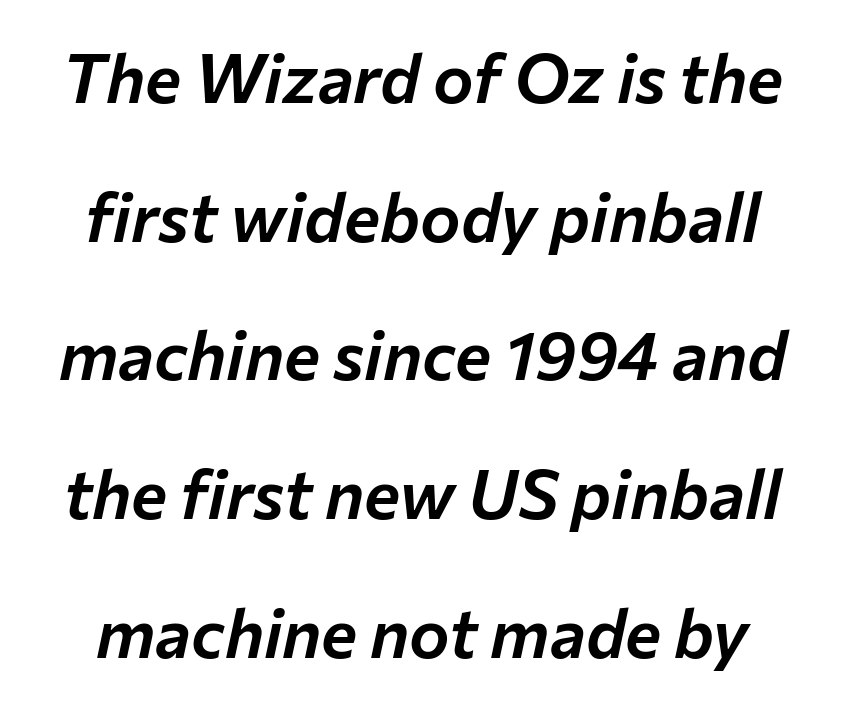
The image shows 68 px text type, italic (leaning right); set loose line spacing (2.04x), normal letter spacing, not underlined; low stroke contrast and a medium x-height.
